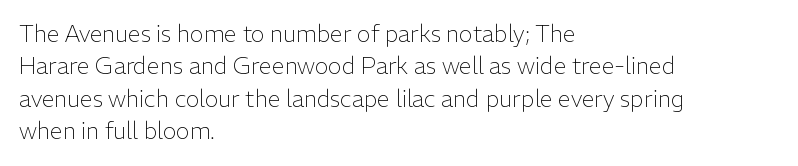
Q: Is the text bold? A: No.
Q: Is the text italic (slanted)? A: No, it is upright.
Q: Is the text underlined? A: No.
Q: How is the paragraph aligned? A: Left-aligned.
Q: Is the spacing between letters normal or unusually wide? A: Normal.
Q: Is the spacing between lines tight, normal or loose? A: Normal.
